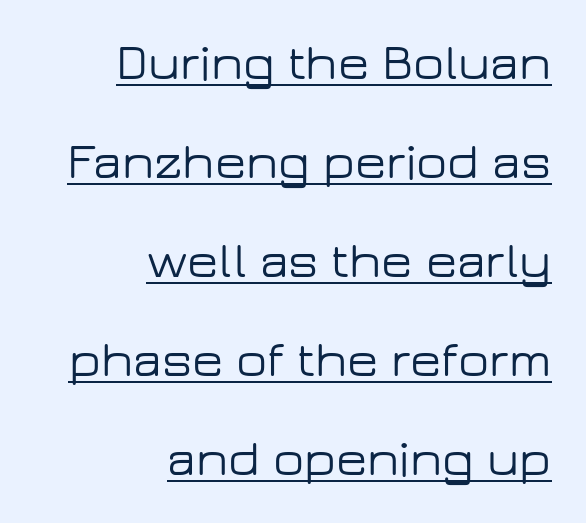
The lines are spread far apart with generous leading. Alignment: flush right. Note the varied advance widths — an 'i' is clearly narrower than an 'm'. The string is rendered with underlining switched on. Observe the ordinary spacing: letters are neighbours, not strangers. These lines are composed in type without serifs.
